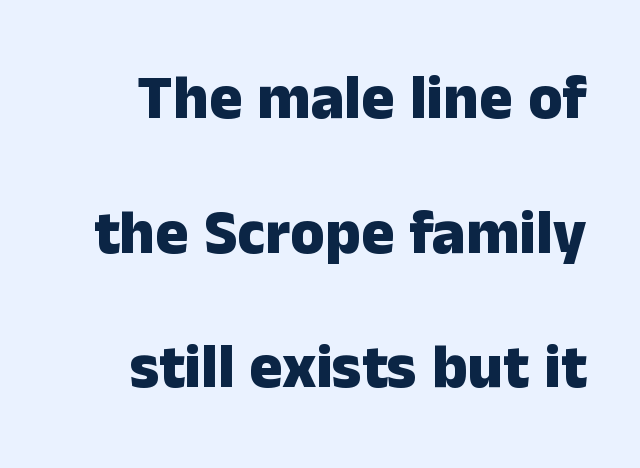
Q: Is the text bold? A: Yes.
Q: Is the text italic (slanted)? A: No, it is upright.
Q: Is the typeface a serif or a sans-serif typeface? A: Sans-serif.
Q: Is the text underlined? A: No.
Q: Is the spacing between letters normal or unusually wide? A: Normal.
Q: Is the spacing between lines tight, normal or loose? A: Loose.
Q: Width (condensed, normal, or wide)? A: Normal.
Q: Stroke contrast? A: Low.
Q: x-height? A: Medium.
Q: Monospaced? A: No.
